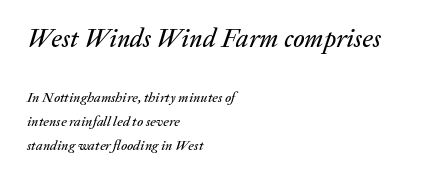
{"italic": "yes", "lean": "right", "slant_degrees": 20, "underline": "no", "align": "left", "line_spacing": "normal", "line_spacing_ratio": 1.68, "letter_spacing": "normal", "letter_spacing_em": 0.0, "larger_block": "first", "size_ratio": 1.86, "glyph_px": 26}
